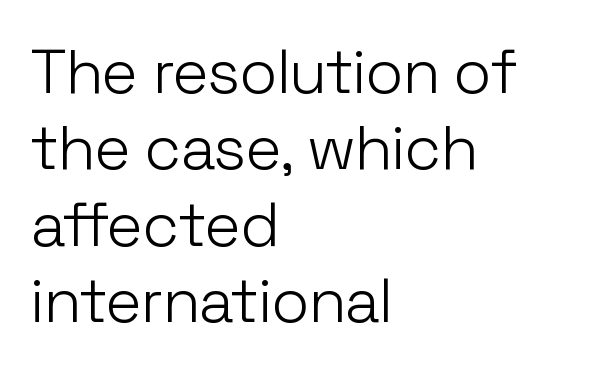
The image shows 62 px light sans-serif type, upright; set left-aligned, line spacing 1.23x, normal letter spacing, not underlined; low stroke contrast and a medium x-height.
